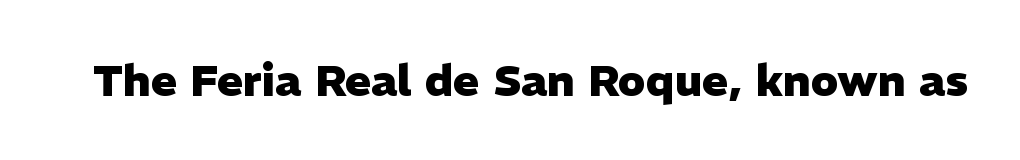
{"serif": "no", "italic": "no", "bold": "yes", "weight": "heavy", "width": "normal", "stroke_contrast": "low", "x_height": "medium", "monospaced": "no", "underline": "no", "letter_spacing": "normal", "letter_spacing_em": 0.0, "glyph_px": 44}
